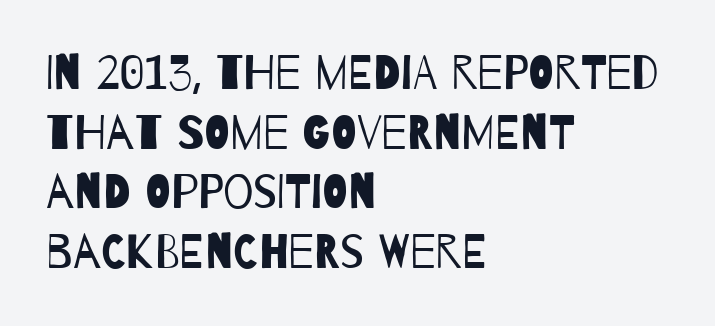
The image shows 48 px regular-weight, condensed sans-serif type; set left-aligned, line spacing 1.24x, normal letter spacing, not underlined; low stroke contrast and a large x-height.
